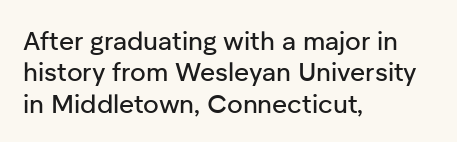
Tracking value appears to be zero — textbook default spacing. Rendered with straight, roman letterforms. Short and long lines alike share a common starting point at left. A bare baseline throughout the passage.
